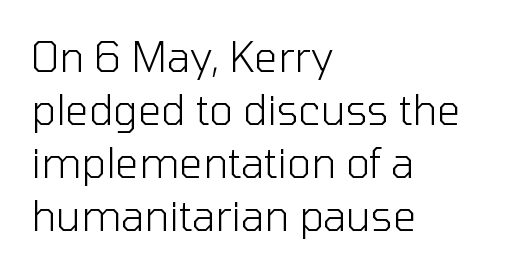
The image shows 41 px light sans-serif type, upright; set left-aligned, normal line spacing (1.29x), normal letter spacing, not underlined; low stroke contrast and a medium x-height.
